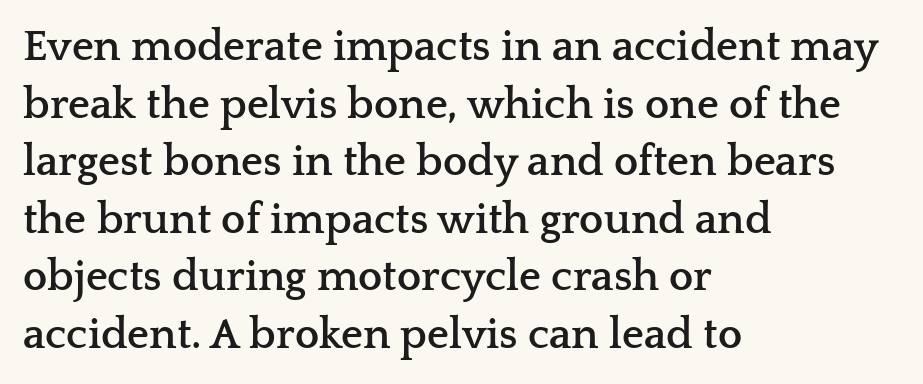
{"serif": "yes", "italic": "no", "bold": "yes", "weight": "semibold", "width": "wide", "stroke_contrast": "low", "x_height": "medium", "monospaced": "no", "underline": "no", "align": "left", "line_spacing": "normal", "line_spacing_ratio": 1.34, "letter_spacing": "normal", "letter_spacing_em": 0.0, "glyph_px": 43}
